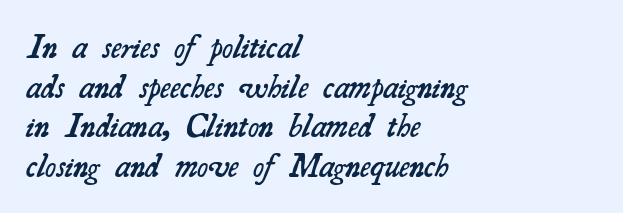
You could call the tracking neutral — neither tight nor loose. Yep, those are serifs on the letters. The baseline area is clear. The characters look somewhat weighty, a semibold short of true bold. The setting favours the left margin, as ordinary paragraphs usually do.
